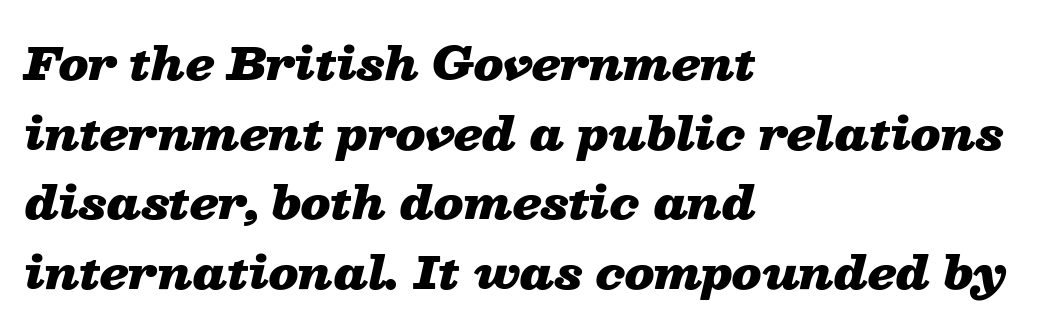
Q: Is the text bold? A: Yes.
Q: Is the text italic (slanted)? A: Yes, it leans right by about 13 degrees.
Q: Is the text underlined? A: No.
Q: How is the paragraph aligned? A: Left-aligned.
Q: Is the spacing between letters normal or unusually wide? A: Normal.
Q: Is the spacing between lines tight, normal or loose? A: Normal.
Q: Width (condensed, normal, or wide)? A: Wide.
Q: Stroke contrast? A: Low.
Q: x-height? A: Medium.
Q: Monospaced? A: No.
